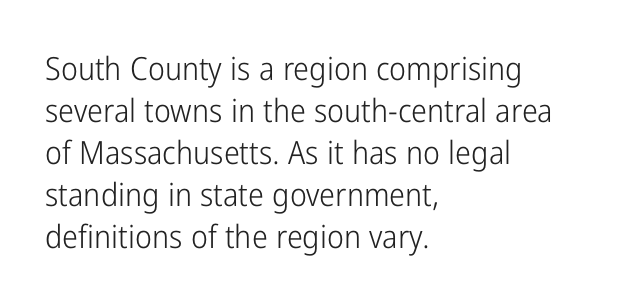
The axis of the letterforms is exactly vertical. This sample uses plain, unmodified letter spacing. One-word summary of the alignment: left. The face used here is proportionally spaced, like ordinary book or web type. Whoever set this chose a conventional vertical rhythm.
